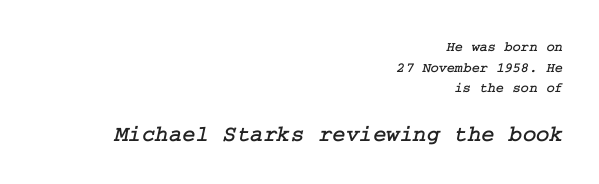
{"underline": "no", "align": "right", "line_spacing": "normal", "line_spacing_ratio": 1.48, "letter_spacing": "normal", "letter_spacing_em": 0.0, "larger_block": "second", "size_ratio": 1.64, "glyph_px": 23}
